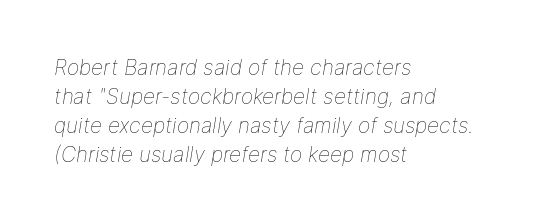
{"italic": "yes", "lean": "right", "slant_degrees": 9, "bold": "no", "underline": "no", "align": "left", "line_spacing": "normal", "line_spacing_ratio": 1.38, "letter_spacing": "normal", "letter_spacing_em": 0.0, "glyph_px": 21}
